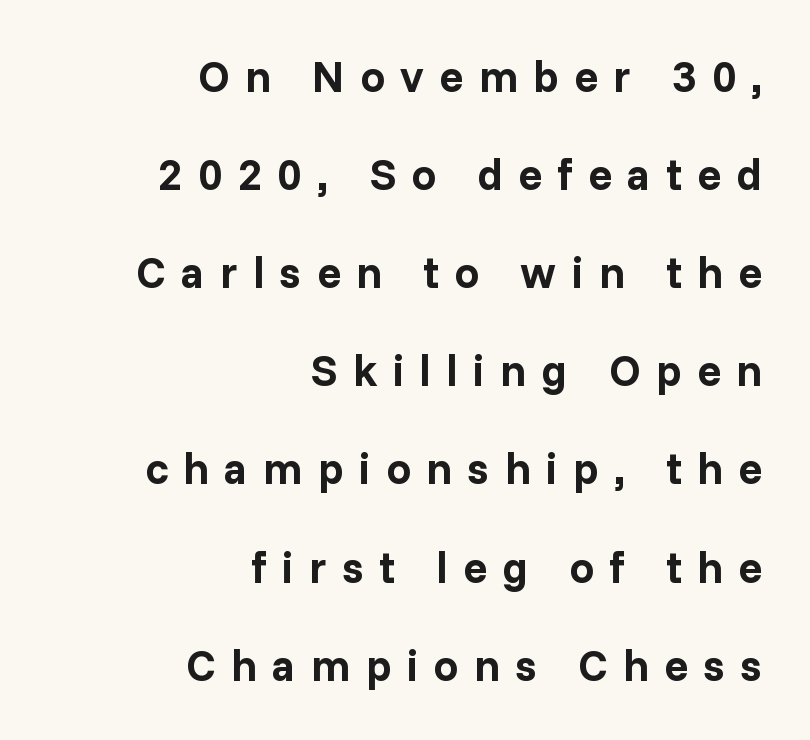
The image shows 44 px bold sans-serif type, upright; set right-aligned, loose line spacing (2.23x), unusually wide letter spacing (+0.35 em), not underlined; low stroke contrast and a medium x-height.
